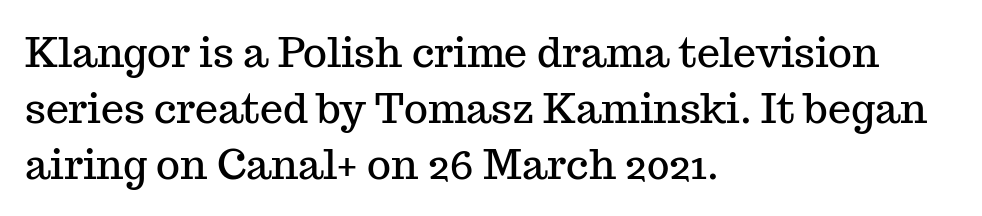
The image shows 41 px serif type, upright; set left-aligned, normal line spacing (1.36x), normal letter spacing, not underlined; medium stroke contrast and a medium x-height.
